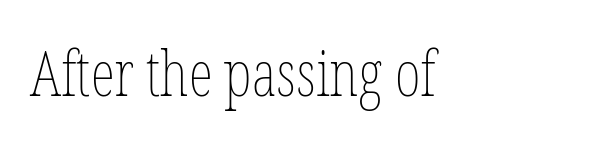
{"italic": "no", "bold": "no", "weight": "thin", "width": "condensed", "stroke_contrast": "low", "x_height": "medium", "monospaced": "no", "underline": "no", "letter_spacing": "normal", "letter_spacing_em": 0.0, "glyph_px": 62}
